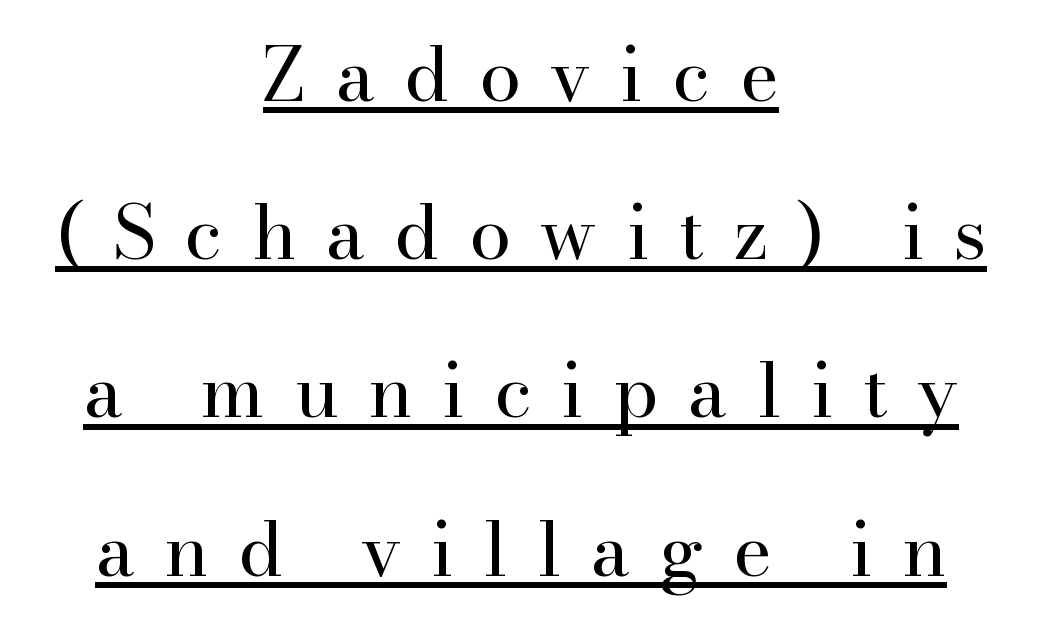
{"serif": "yes", "italic": "no", "bold": "no", "weight": "regular", "width": "normal", "stroke_contrast": "high", "x_height": "small", "monospaced": "no", "underline": "yes", "align": "center", "line_spacing": "loose", "line_spacing_ratio": 2.11, "letter_spacing": "wide", "letter_spacing_em": 0.39, "glyph_px": 75}
